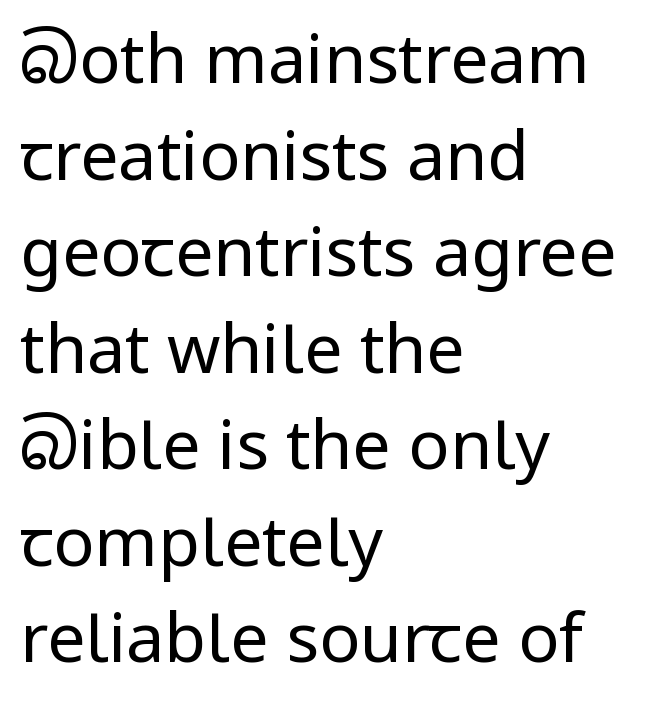
The rendering uses a moderate line-height, typical for paragraphs. The glyphs are unaccompanied by any horizontal stroke below them. You can tell from the bare stems that sans-serif type was used. The rendering keeps characters at their native spacing. The characters are drawn with everyday or finer stroke widths. The setting favours the left margin, as ordinary paragraphs usually do.
